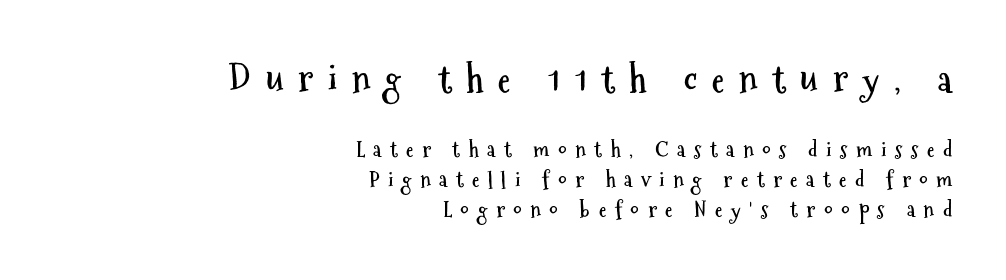
{"serif": "no", "italic": "no", "bold": "yes", "weight": "semibold", "width": "condensed", "stroke_contrast": "medium", "x_height": "medium", "monospaced": "no", "underline": "no", "align": "right", "line_spacing": "normal", "line_spacing_ratio": 1.44, "letter_spacing": "wide", "letter_spacing_em": 0.41, "larger_block": "first", "size_ratio": 1.71, "glyph_px": 36}
